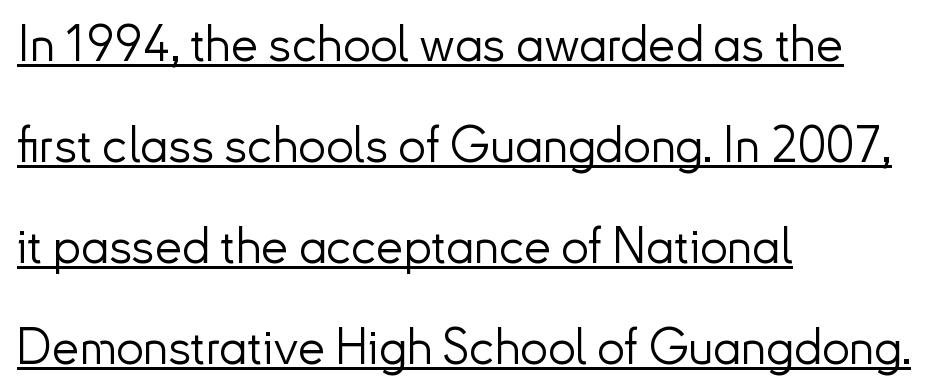
Quick note: underline on. The passage shown is typed in a proportional face where columns would drift. Tall strokes in this sample are plumb rather than angled. Is this a sans? Yes — the strokes have no serifs. The font is comparable to plain body text, perhaps lighter. Is the letter spacing exaggerated? No — it looks like the ordinary default.
